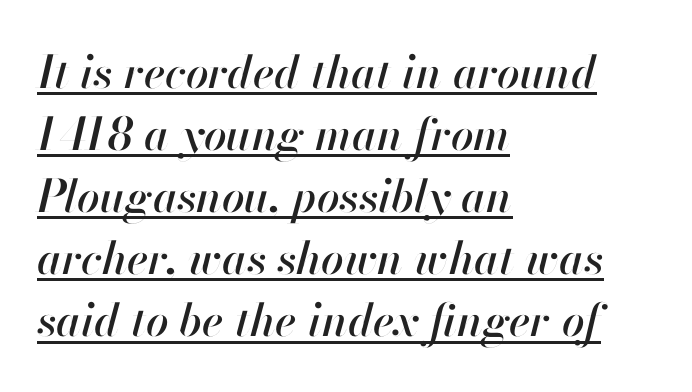
The image shows 45 px text type, italic (leaning right); set left-aligned, normal line spacing (1.38x), normal letter spacing, underlined; high stroke contrast and a small x-height.
